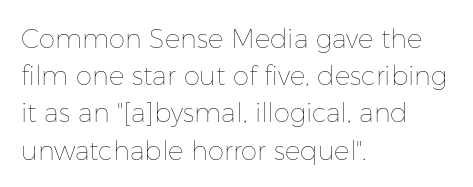
The image shows 26 px text type, upright; set left-aligned, normal line spacing (1.43x), normal letter spacing, not underlined.
